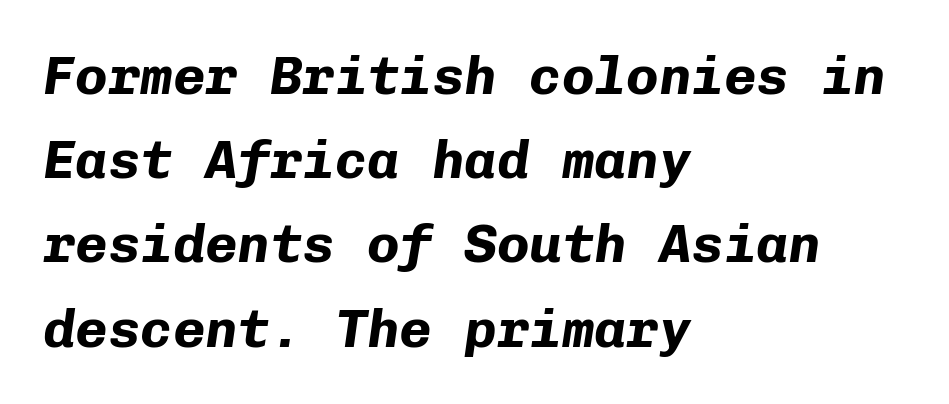
The typesetting leans heavy: a genuine bold. This sample uses plain, unmodified letter spacing. In terms of leading, this rendering sits right in the middle. Unmarked baselines from the first word to the last. A classic flush-left, rag-right setting is used for this passage.
